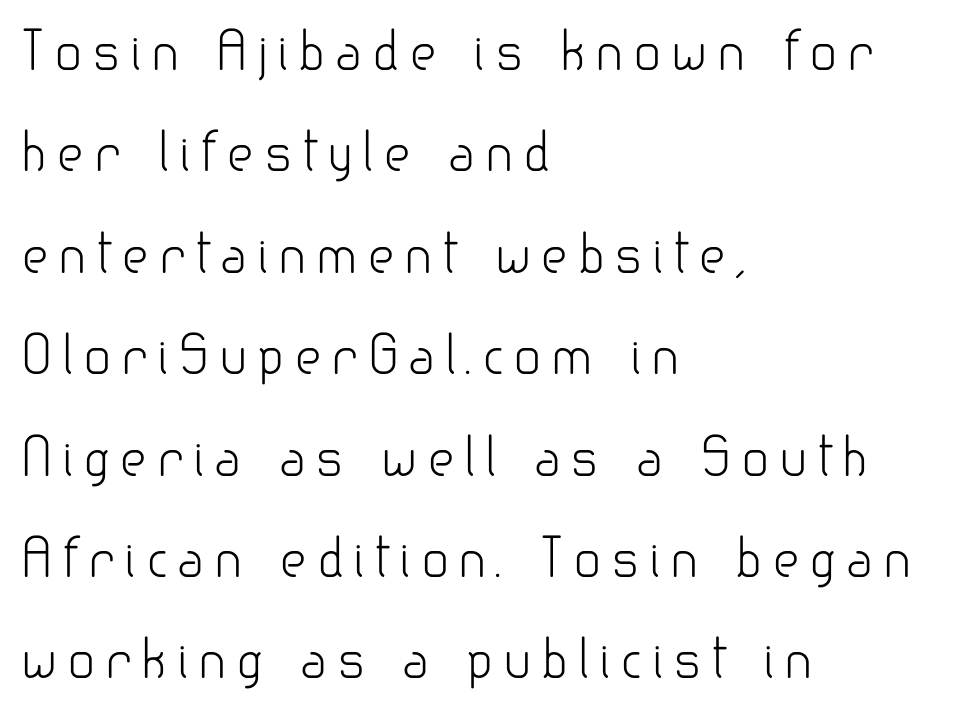
Q: Is the text bold? A: No.
Q: Is the text italic (slanted)? A: No, it is upright.
Q: Is the typeface a serif or a sans-serif typeface? A: Sans-serif.
Q: Is the text underlined? A: No.
Q: How is the paragraph aligned? A: Left-aligned.
Q: Is the spacing between lines tight, normal or loose? A: Loose.
Q: Width (condensed, normal, or wide)? A: Normal.
Q: Stroke contrast? A: Low.
Q: x-height? A: Small.
Q: Monospaced? A: No.
